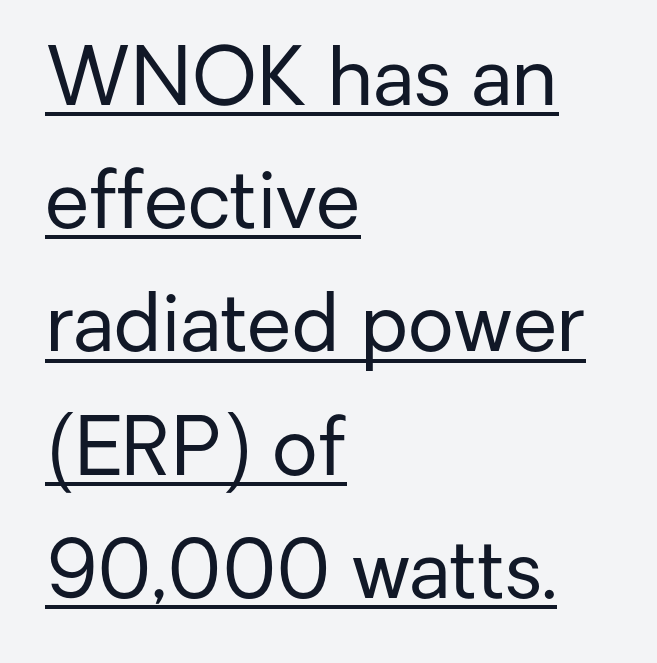
The image shows 80 px regular-weight sans-serif type, upright; set left-aligned, normal line spacing (1.54x), normal letter spacing, underlined; low stroke contrast and a medium x-height.
